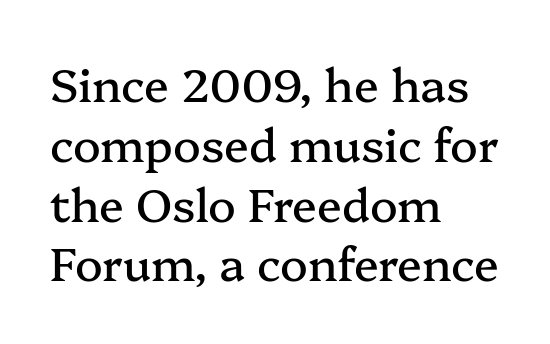
Q: Is the text italic (slanted)? A: No, it is upright.
Q: Is the typeface a serif or a sans-serif typeface? A: Serif.
Q: Is the text underlined? A: No.
Q: How is the paragraph aligned? A: Left-aligned.
Q: Is the spacing between letters normal or unusually wide? A: Normal.
Q: Is the spacing between lines tight, normal or loose? A: Normal.
Q: Width (condensed, normal, or wide)? A: Normal.
Q: Stroke contrast? A: Medium.
Q: x-height? A: Medium.
Q: Monospaced? A: No.
